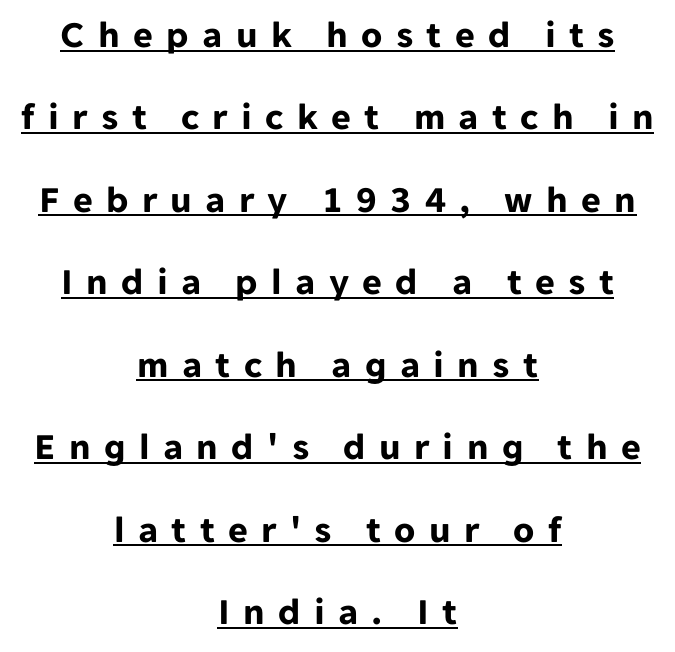
{"serif": "no", "italic": "no", "bold": "yes", "weight": "bold", "width": "normal", "stroke_contrast": "low", "x_height": "medium", "monospaced": "no", "underline": "yes", "align": "center", "line_spacing": "loose", "line_spacing_ratio": 2.17, "letter_spacing": "wide", "letter_spacing_em": 0.35, "glyph_px": 38}
